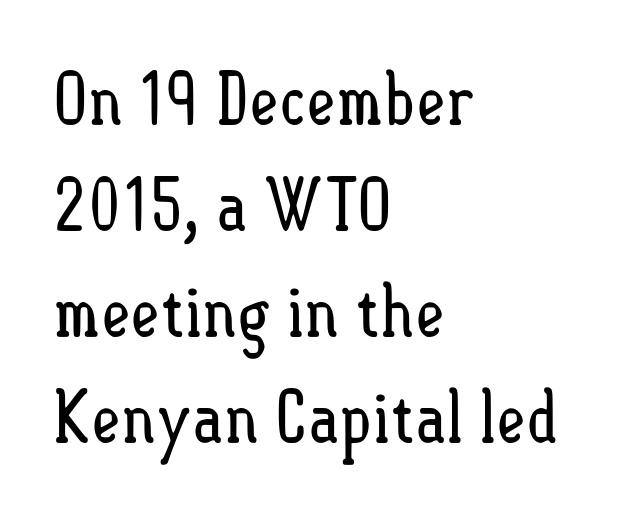
Q: Is the text bold? A: No.
Q: Is the text italic (slanted)? A: No, it is upright.
Q: Is the text underlined? A: No.
Q: How is the paragraph aligned? A: Left-aligned.
Q: Is the spacing between letters normal or unusually wide? A: Normal.
Q: Is the spacing between lines tight, normal or loose? A: Normal.
Q: Width (condensed, normal, or wide)? A: Condensed.
Q: Stroke contrast? A: Low.
Q: x-height? A: Small.
Q: Monospaced? A: No.
